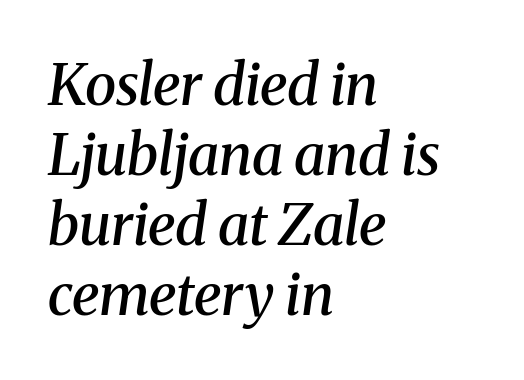
The image shows 57 px semibold serif type, italic (leaning right); set left-aligned, line spacing 1.23x, normal letter spacing, not underlined; medium stroke contrast and a medium x-height.
